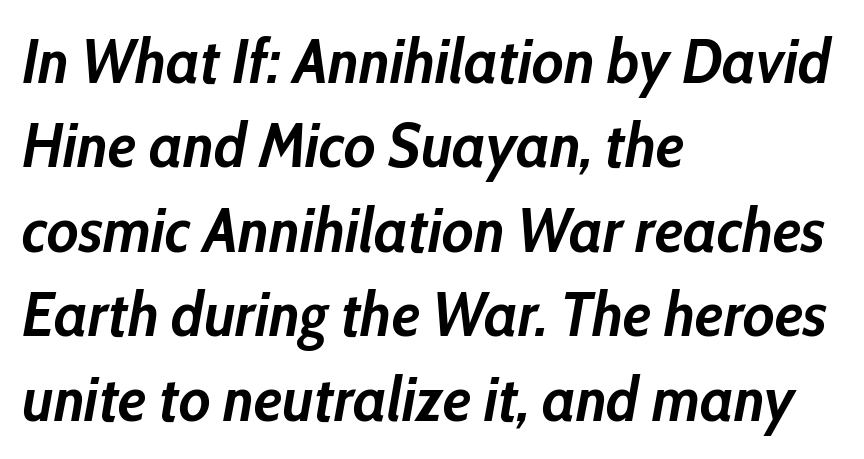
The image shows 63 px semibold, condensed type, italic (leaning right); set left-aligned, normal line spacing (1.34x), normal letter spacing, not underlined; low stroke contrast and a medium x-height.
